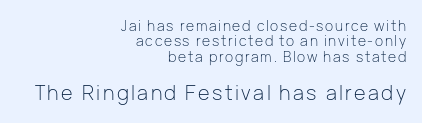
{"italic": "no", "bold": "no", "underline": "no", "align": "right", "line_spacing": "tight", "line_spacing_ratio": 1.1, "larger_block": "second", "size_ratio": 1.43, "glyph_px": 20}
